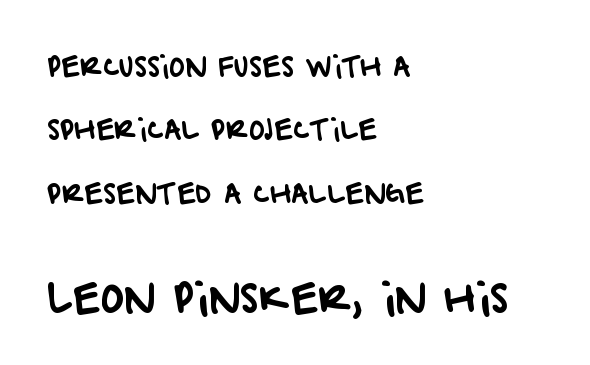
The image shows 40 px sans-serif type; set left-aligned, loose line spacing (2.35x), normal letter spacing, not underlined; the second (bottom) block is 1.48x larger; low stroke contrast and a large x-height.
